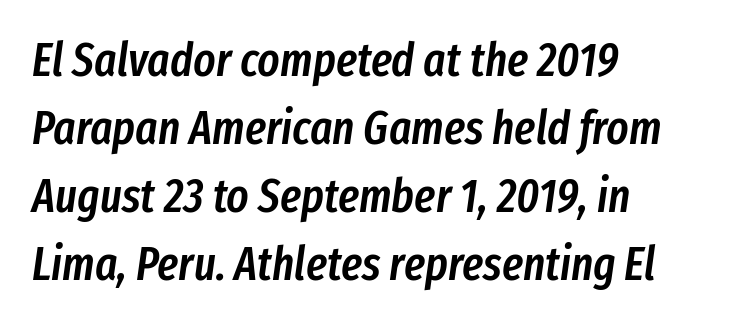
{"italic": "yes", "lean": "right", "slant_degrees": 8, "bold": "semi", "weight": "semibold", "width": "condensed", "stroke_contrast": "low", "x_height": "medium", "monospaced": "no", "underline": "no", "align": "left", "line_spacing": "normal", "line_spacing_ratio": 1.45, "letter_spacing": "normal", "letter_spacing_em": 0.0, "glyph_px": 47}
